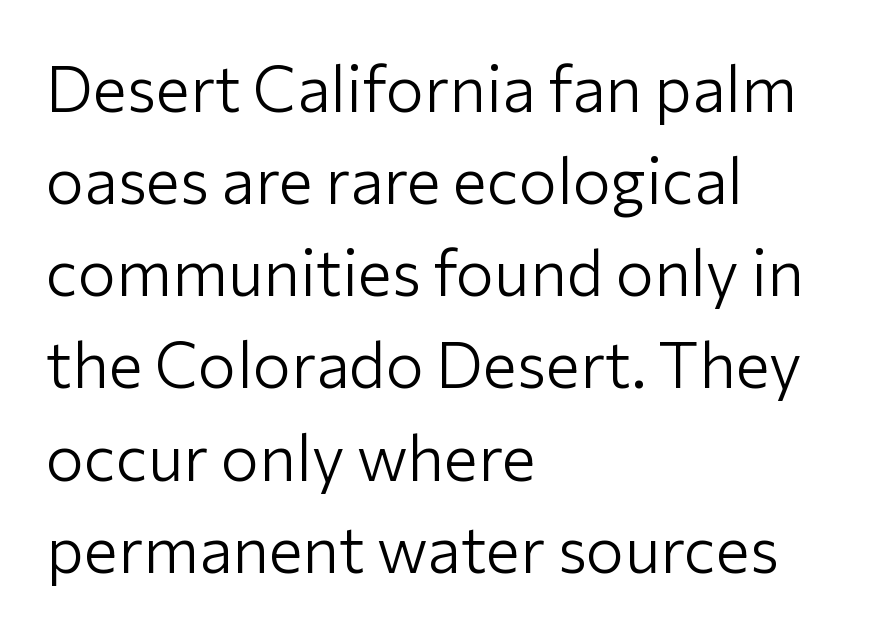
Q: Is the text bold? A: No.
Q: Is the text italic (slanted)? A: No, it is upright.
Q: Is the typeface a serif or a sans-serif typeface? A: Sans-serif.
Q: Is the text underlined? A: No.
Q: How is the paragraph aligned? A: Left-aligned.
Q: Is the spacing between letters normal or unusually wide? A: Normal.
Q: Is the spacing between lines tight, normal or loose? A: Normal.
Q: Width (condensed, normal, or wide)? A: Normal.
Q: Stroke contrast? A: Low.
Q: x-height? A: Medium.
Q: Monospaced? A: No.
